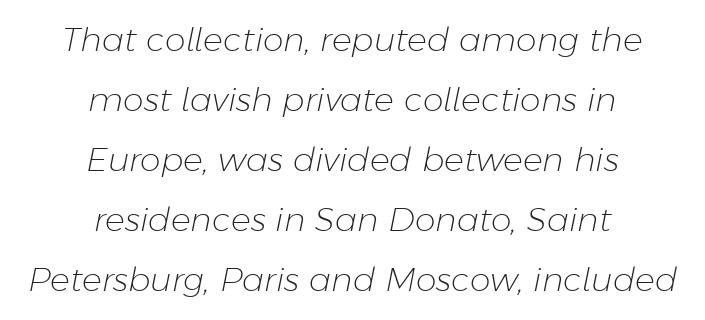
The image shows 33 px light type, italic (leaning right); set centered, line spacing 1.82x, normal letter spacing, not underlined; low stroke contrast and a medium x-height.
